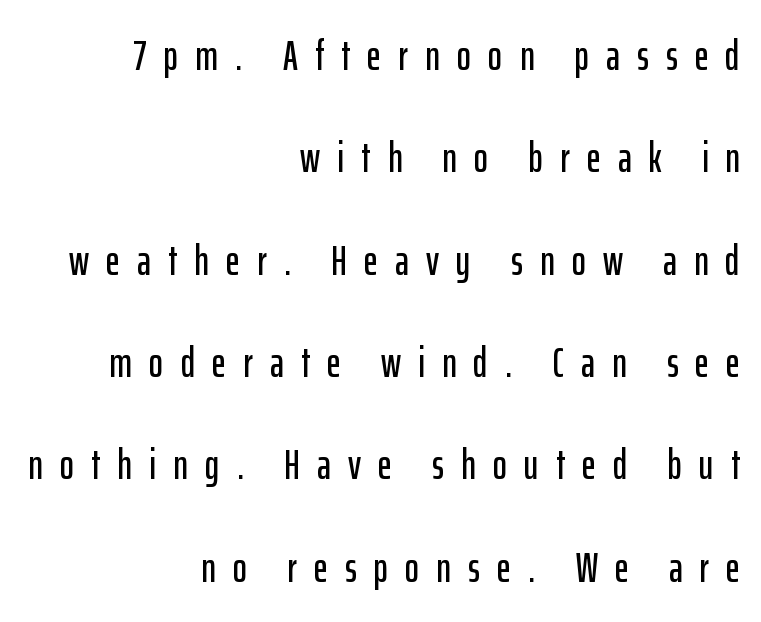
{"serif": "no", "italic": "no", "width": "condensed", "stroke_contrast": "low", "x_height": "medium", "monospaced": "no", "underline": "no", "align": "right", "line_spacing": "loose", "line_spacing_ratio": 2.38, "letter_spacing": "wide", "letter_spacing_em": 0.4, "glyph_px": 43}
